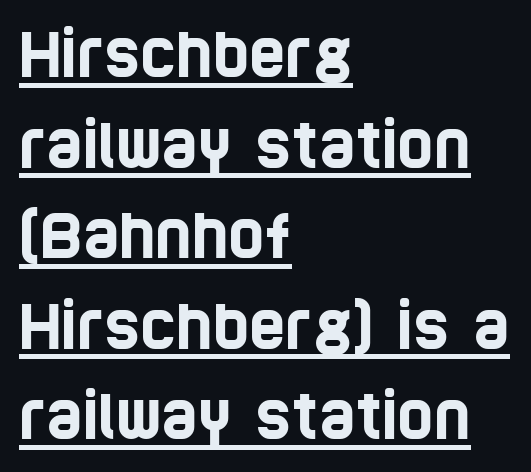
The image shows 62 px condensed sans-serif type; set left-aligned, normal line spacing (1.46x), normal letter spacing, underlined; low stroke contrast and a large x-height.
